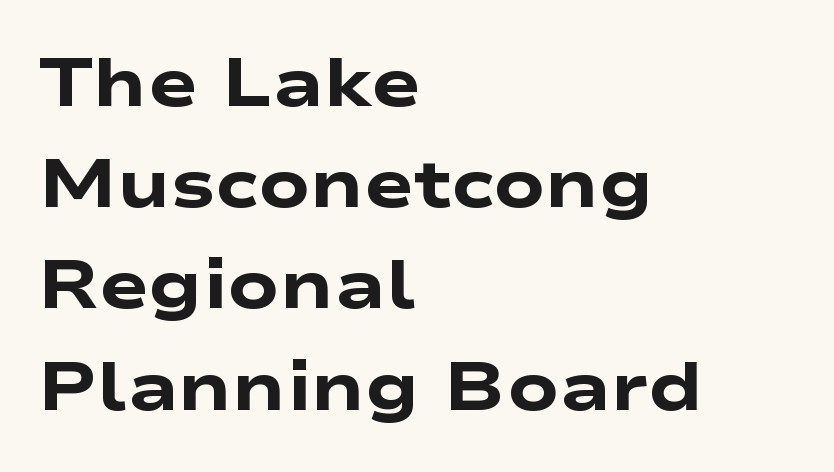
The image shows 67 px heavy, wide sans-serif type; set left-aligned, normal line spacing (1.51x), normal letter spacing, not underlined; low stroke contrast and a medium x-height.
